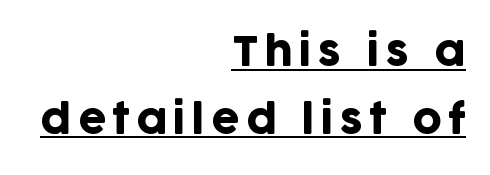
Q: Is the text italic (slanted)? A: No, it is upright.
Q: Is the typeface a serif or a sans-serif typeface? A: Sans-serif.
Q: Is the text underlined? A: Yes.
Q: How is the paragraph aligned? A: Right-aligned.
Q: Is the spacing between lines tight, normal or loose? A: Normal.
Q: Width (condensed, normal, or wide)? A: Normal.
Q: Stroke contrast? A: Low.
Q: x-height? A: Large.
Q: Monospaced? A: No.
